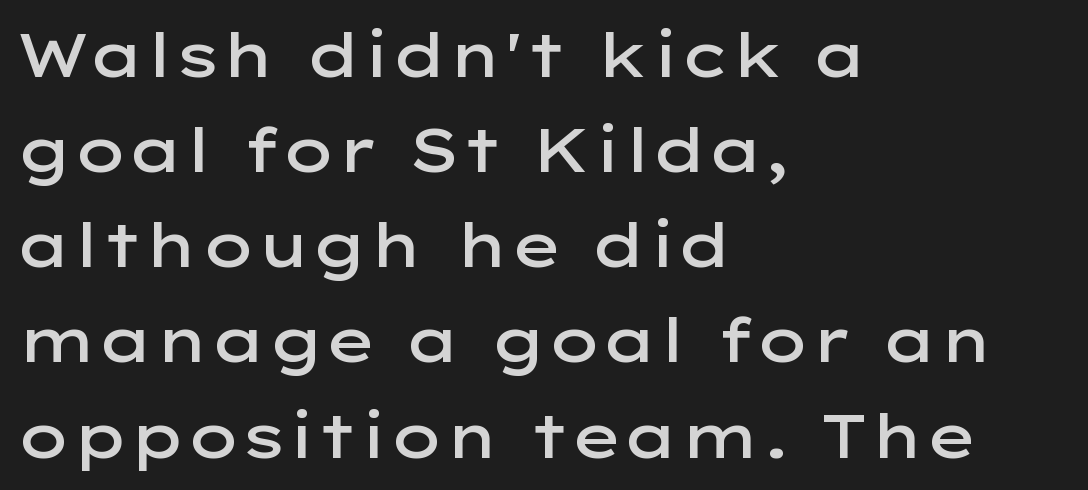
{"serif": "no", "italic": "no", "bold": "semi", "weight": "semibold", "width": "wide", "stroke_contrast": "low", "x_height": "medium", "monospaced": "no", "underline": "no", "align": "left", "line_spacing": "normal", "line_spacing_ratio": 1.56, "letter_spacing": "normal", "letter_spacing_em": 0.0, "glyph_px": 61}
